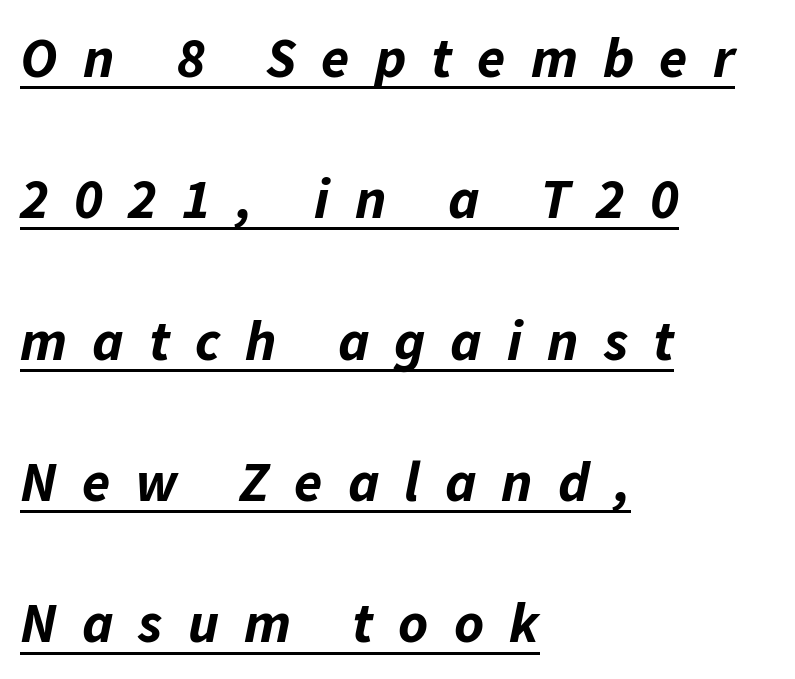
The image shows 57 px bold type, italic (leaning right); set left-aligned, loose line spacing (2.48x), unusually wide letter spacing (+0.44 em), underlined; low stroke contrast and a medium x-height.
